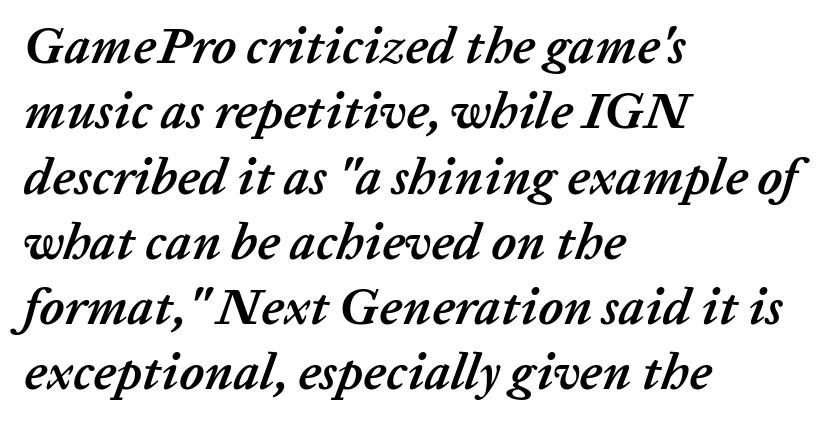
The image shows 51 px semibold type, italic (leaning right); set left-aligned, normal line spacing (1.28x), normal letter spacing, not underlined; low stroke contrast and a medium x-height.
